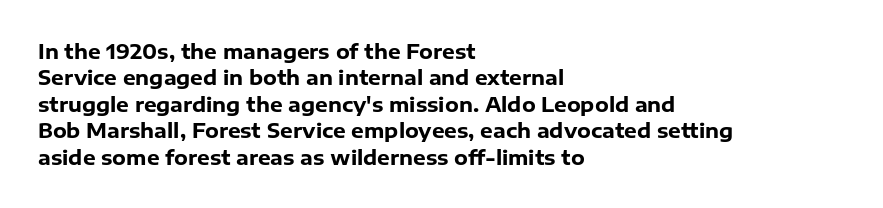
{"italic": "no", "bold": "yes", "underline": "no", "align": "left", "line_spacing": "normal", "line_spacing_ratio": 1.32, "letter_spacing": "normal", "letter_spacing_em": 0.0, "glyph_px": 20}
